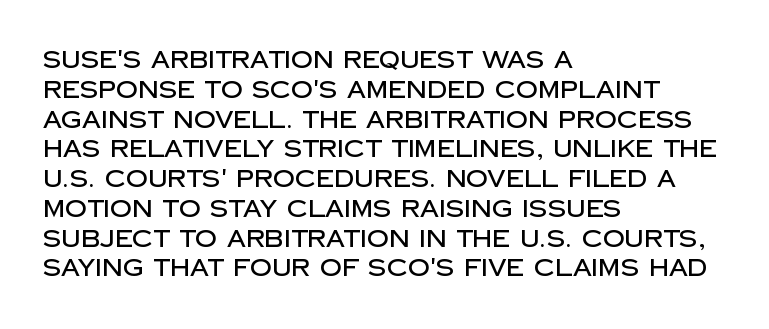
The image shows 24 px text type, upright; set left-aligned, line spacing 1.24x, normal letter spacing, not underlined.
